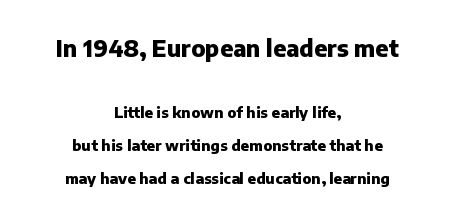
Every row of glyphs is offset so its center matches the block's center. When letters stand straight like this, we call the style roman or upright. Does the weight exceed regular? Yes, all the way to bold. The horizontal fit of the characters is conventional and even.
